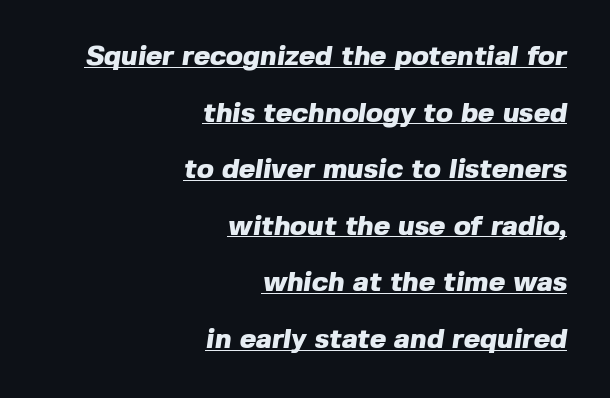
The image shows 28 px heavy sans-serif type; set right-aligned, loose line spacing (2.02x), normal letter spacing, underlined; a medium x-height.
